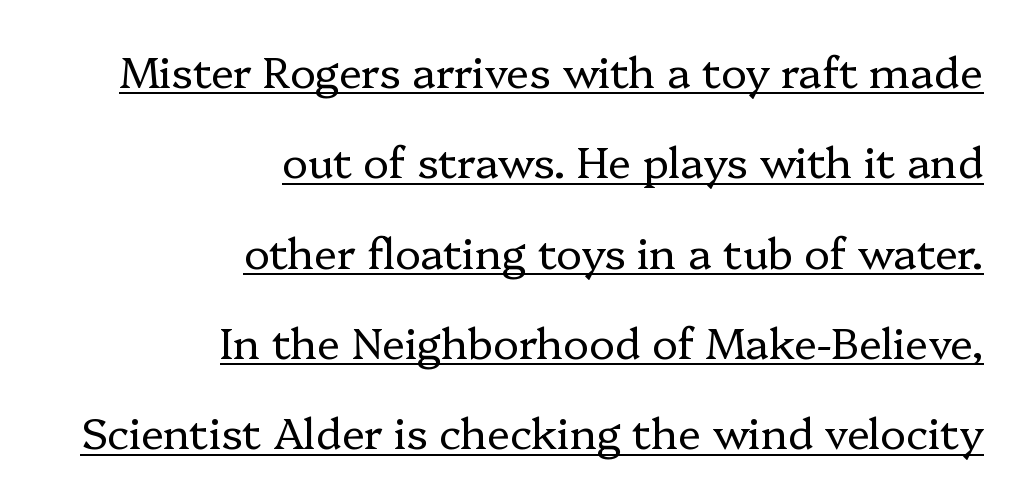
{"serif": "yes", "italic": "no", "bold": "no", "weight": "regular", "width": "normal", "stroke_contrast": "low", "x_height": "medium", "monospaced": "no", "underline": "yes", "align": "right", "line_spacing": "loose", "line_spacing_ratio": 2.1, "letter_spacing": "normal", "letter_spacing_em": 0.0, "glyph_px": 43}
